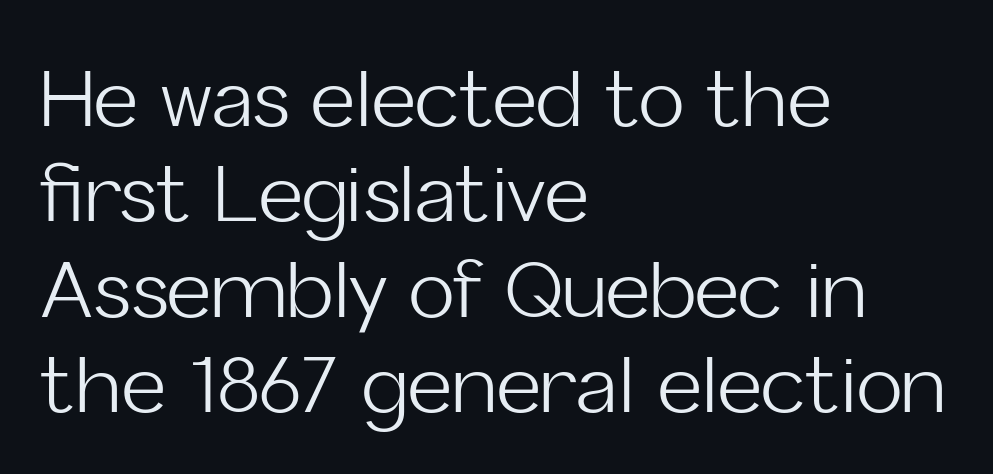
Q: Is the text bold? A: No.
Q: Is the text italic (slanted)? A: No, it is upright.
Q: Is the typeface a serif or a sans-serif typeface? A: Sans-serif.
Q: Is the text underlined? A: No.
Q: How is the paragraph aligned? A: Left-aligned.
Q: Is the spacing between letters normal or unusually wide? A: Normal.
Q: Width (condensed, normal, or wide)? A: Normal.
Q: Stroke contrast? A: Low.
Q: x-height? A: Medium.
Q: Monospaced? A: No.
